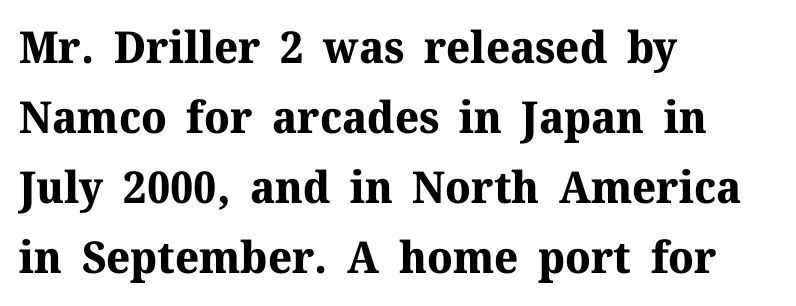
The image shows 44 px bold serif type, upright; set left-aligned, normal line spacing (1.59x), normal letter spacing, not underlined; medium stroke contrast and a medium x-height.
